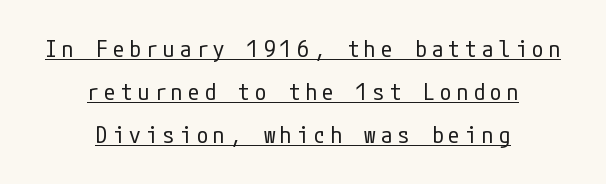
The weight tops out at a normal text grade. The type sits square on the baseline with zero lean. Descenders here cross a horizontal rule under the line. Horizontal alignment here is central, giving a formal, balanced look.
